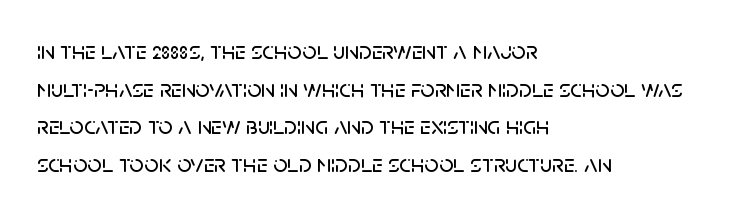
Descender tails drop into unmarked territory. If you drew a ruler down the left edge, every line would touch it. Nope, not italic — everything's standing straight. Successive baselines arrive at the customary interval. Tracking value appears to be zero — textbook default spacing.
